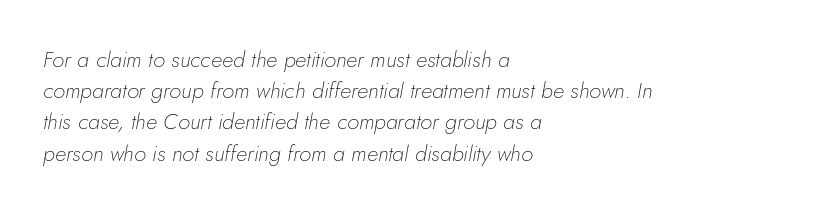
Rendered with sloped, italic letterforms. Any mark beneath the type? The region is blank. The gaps between neighbouring characters are ordinary and unremarkable. The passage is arranged the way most books set body copy — flush left. The vertical gap from one line to the next is medium. Weight: regular or lighter.
